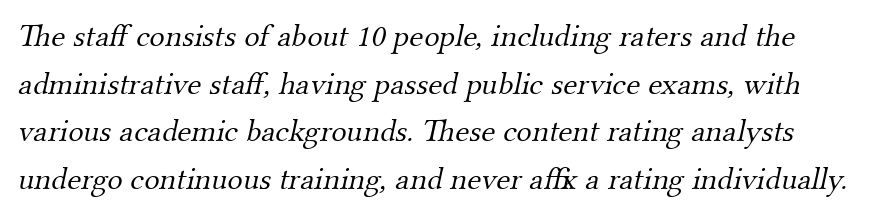
A typesetter would call this proportional, since set widths differ per character. Weight: in the light-to-regular range. Summary of vertical rhythm: regular, with standard interline spacing. This sample uses a serif face. You could call the tracking neutral — neither tight nor loose. Quick note: underline off.
